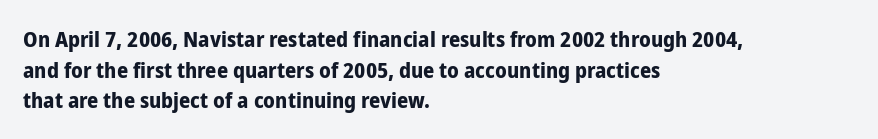
If you drew a line through each stem, it would be perfectly vertical. A normal amount of white space separates one row of letters from the next. Unmarked baselines from the first word to the last. Pretty heavy lettering here — definitely bold. The paragraph has a hard left edge and a soft right edge. These lines keep a tight, regular rhythm from letter to letter.
